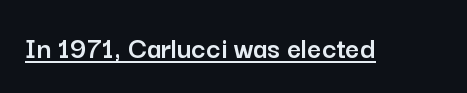
Notice how the stems are strictly vertical — no italics here. Check where the strokes stop: nothing finishes them off — pure sans. Looks like regular typesetting: each glyph gets only the width it needs. The horizontal fit of the characters is conventional and even. A baseline rule has been typeset under these characters.
